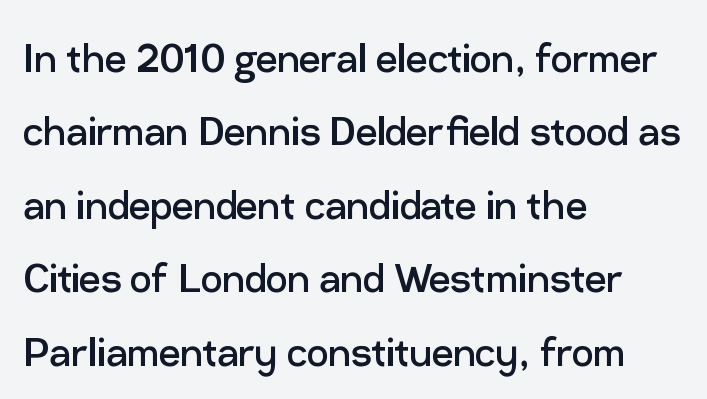
The image shows 48 px regular-weight sans-serif type, upright; set left-aligned, normal line spacing (1.53x), normal letter spacing, not underlined; low stroke contrast and a medium x-height.
